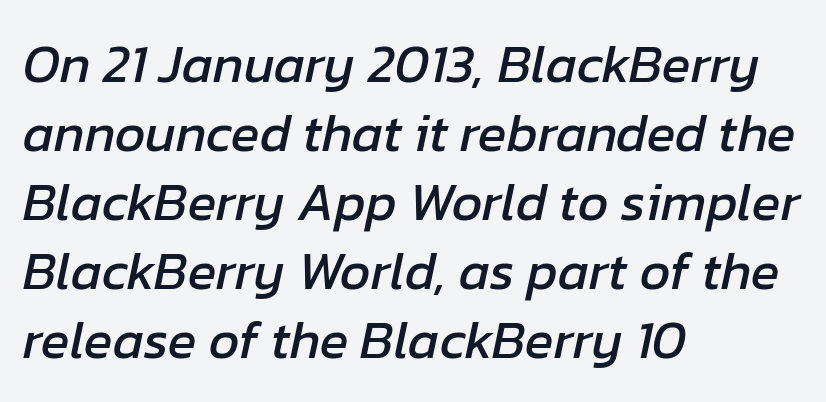
Notice how the stems are inclined rather than vertical — that's the hallmark of italics. A bare baseline throughout the passage. Each new line begins a customary step beneath the previous one. Characters follow at the spacing the type designer built in. In CSS terms this would be text-align: left. Spacing verdict: proportional, widths tailored to each character.
